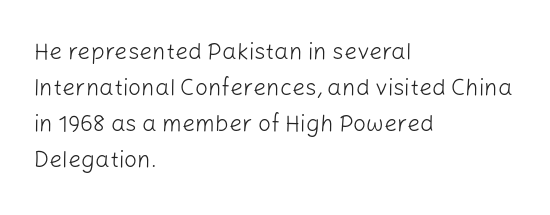
Q: Is the text bold? A: No.
Q: Is the text italic (slanted)? A: No, it is upright.
Q: Is the text underlined? A: No.
Q: How is the paragraph aligned? A: Left-aligned.
Q: Is the spacing between letters normal or unusually wide? A: Normal.
Q: Is the spacing between lines tight, normal or loose? A: Normal.
